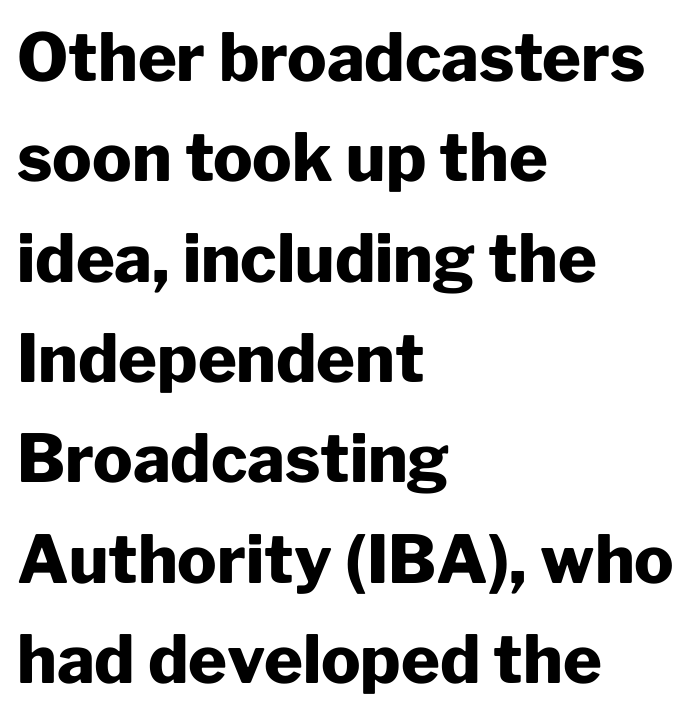
{"serif": "no", "italic": "no", "bold": "yes", "weight": "heavy", "width": "normal", "stroke_contrast": "low", "x_height": "medium", "monospaced": "no", "underline": "no", "align": "left", "line_spacing": "normal", "line_spacing_ratio": 1.52, "letter_spacing": "normal", "letter_spacing_em": 0.0, "glyph_px": 66}
